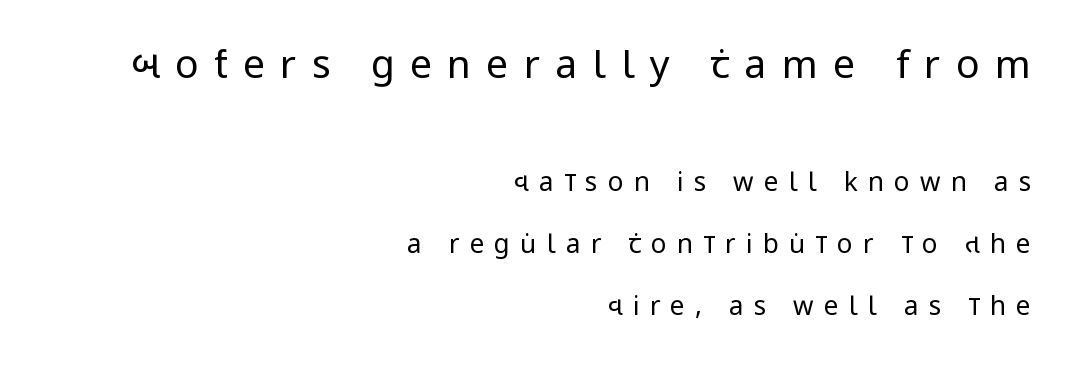
{"serif": "no", "italic": "no", "bold": "no", "weight": "regular", "width": "condensed", "stroke_contrast": "low", "x_height": "large", "monospaced": "no", "underline": "no", "align": "right", "line_spacing": "loose", "line_spacing_ratio": 2.38, "letter_spacing": "wide", "letter_spacing_em": 0.39, "larger_block": "first", "size_ratio": 1.5, "glyph_px": 39}
